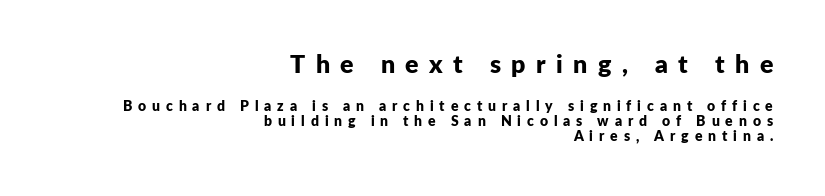
Q: Is the text bold? A: Yes.
Q: Is the text italic (slanted)? A: No, it is upright.
Q: Is the text underlined? A: No.
Q: How is the paragraph aligned? A: Right-aligned.
Q: Is the spacing between letters normal or unusually wide? A: Unusually wide.
Q: Is the spacing between lines tight, normal or loose? A: Tight.
Q: Which block of text is set in a larger size, the first (top) or the second (bottom)? A: The first (top) one.
